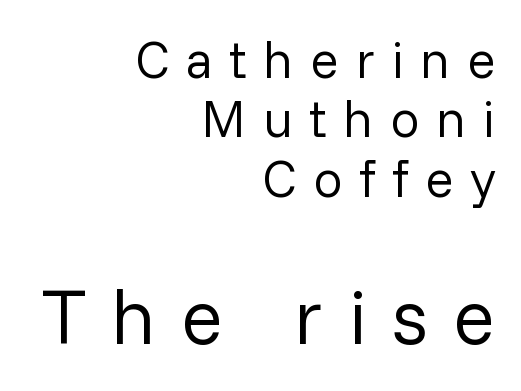
Q: Is the text bold? A: No.
Q: Is the text italic (slanted)? A: No, it is upright.
Q: Is the typeface a serif or a sans-serif typeface? A: Sans-serif.
Q: Is the text underlined? A: No.
Q: How is the paragraph aligned? A: Right-aligned.
Q: Is the spacing between letters normal or unusually wide? A: Unusually wide.
Q: Is the spacing between lines tight, normal or loose? A: Tight.
Q: Which block of text is set in a larger size, the first (top) or the second (bottom)? A: The second (bottom) one.
Q: Width (condensed, normal, or wide)? A: Normal.
Q: Stroke contrast? A: Low.
Q: x-height? A: Medium.
Q: Monospaced? A: No.
